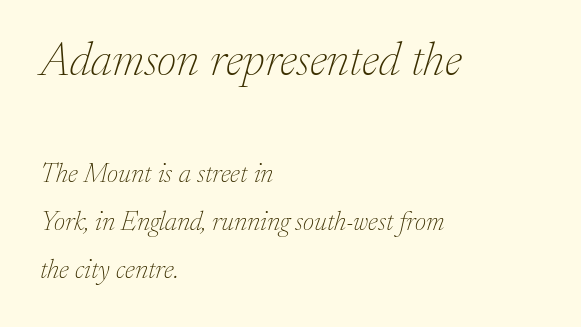
Q: Is the text bold? A: No.
Q: Is the text italic (slanted)? A: Yes, it leans right by about 17 degrees.
Q: Is the typeface a serif or a sans-serif typeface? A: Serif.
Q: Is the text underlined? A: No.
Q: How is the paragraph aligned? A: Left-aligned.
Q: Is the spacing between letters normal or unusually wide? A: Normal.
Q: Which block of text is set in a larger size, the first (top) or the second (bottom)? A: The first (top) one.
Q: Width (condensed, normal, or wide)? A: Normal.
Q: Stroke contrast? A: Low.
Q: x-height? A: Medium.
Q: Monospaced? A: No.
